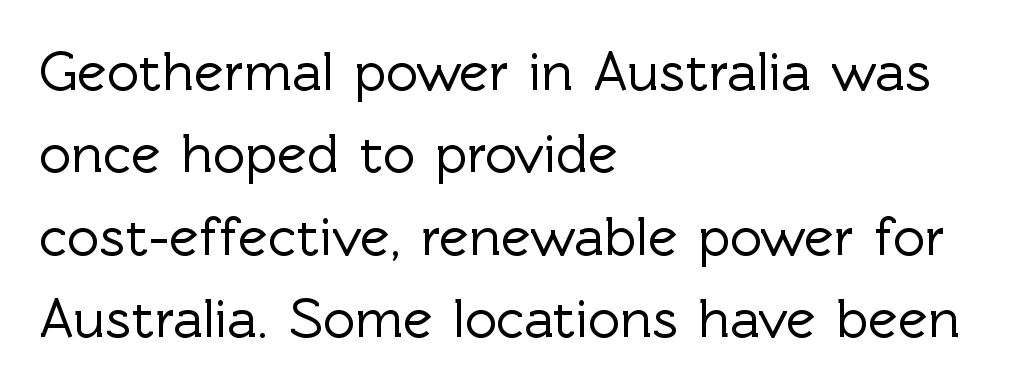
The image shows 56 px sans-serif type, upright; set left-aligned, normal line spacing (1.47x), normal letter spacing, not underlined; a medium x-height.
